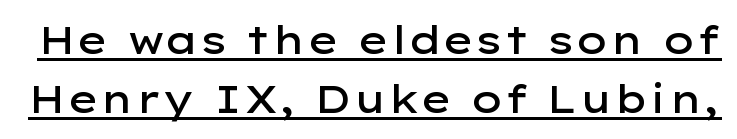
The designer left line spacing at the default. As a designer I'd log this as weight 600, semibold. In terms of posture, this sample is upright. Do the characters align in a grid? No, the font is proportional. Nothing unusual about the tracking: characters are spaced as the font intends. The lettering is marked with a stroke running underneath it.
